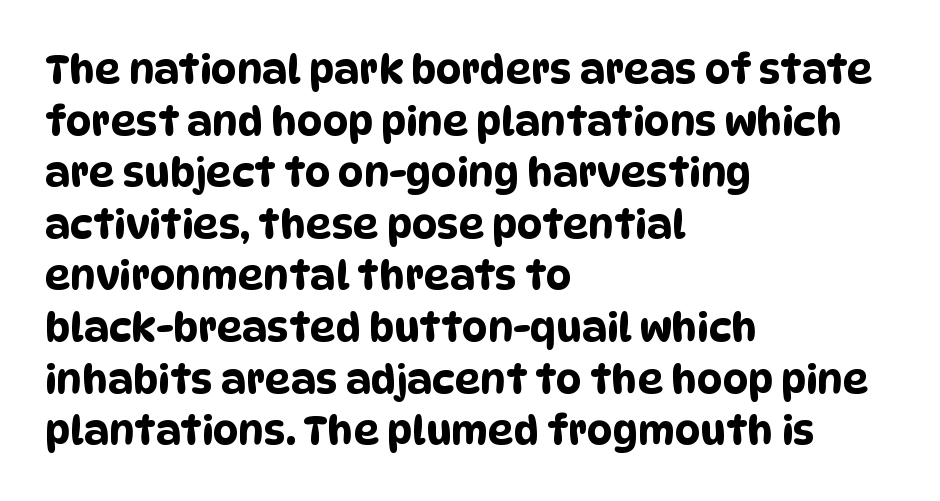
Q: Is the typeface a serif or a sans-serif typeface? A: Sans-serif.
Q: Is the text underlined? A: No.
Q: How is the paragraph aligned? A: Left-aligned.
Q: Is the spacing between letters normal or unusually wide? A: Normal.
Q: Is the spacing between lines tight, normal or loose? A: Normal.
Q: Width (condensed, normal, or wide)? A: Condensed.
Q: Stroke contrast? A: Low.
Q: x-height? A: Large.
Q: Monospaced? A: No.
